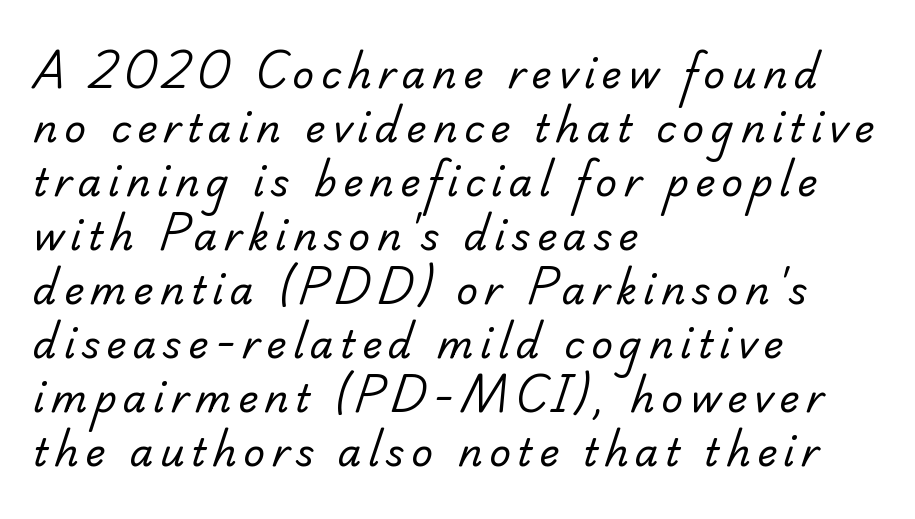
The image shows 38 px regular-weight serif type; set left-aligned, normal line spacing (1.42x), not underlined; low stroke contrast and a small x-height.
